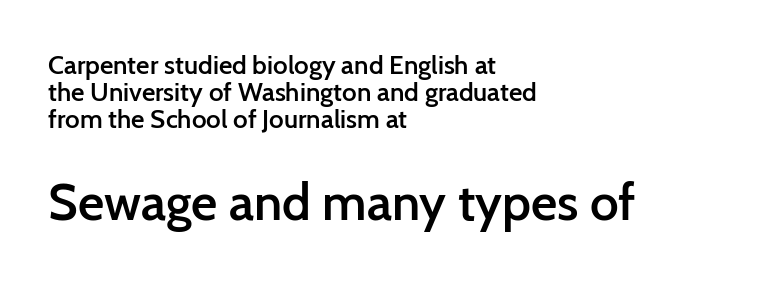
{"serif": "no", "italic": "no", "bold": "semi", "weight": "semibold", "width": "normal", "stroke_contrast": "low", "x_height": "medium", "monospaced": "no", "underline": "no", "align": "left", "line_spacing": "tight", "line_spacing_ratio": 1.04, "letter_spacing": "normal", "letter_spacing_em": 0.0, "larger_block": "second", "size_ratio": 1.96, "glyph_px": 51}
